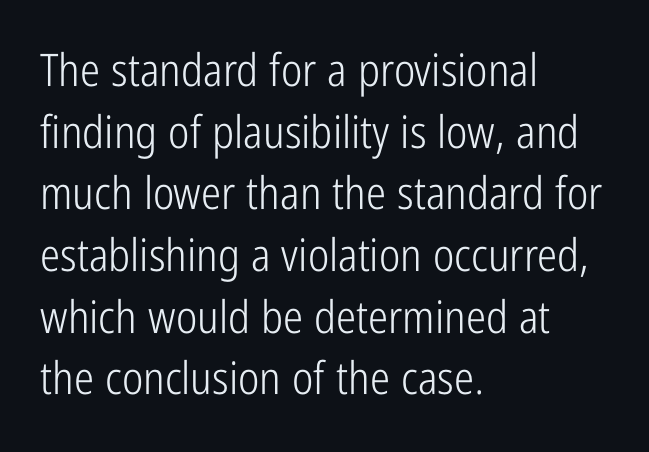
{"serif": "no", "italic": "no", "bold": "no", "weight": "light", "width": "condensed", "stroke_contrast": "low", "x_height": "medium", "monospaced": "no", "underline": "no", "align": "left", "line_spacing": "normal", "line_spacing_ratio": 1.37, "letter_spacing": "normal", "letter_spacing_em": 0.0, "glyph_px": 45}
